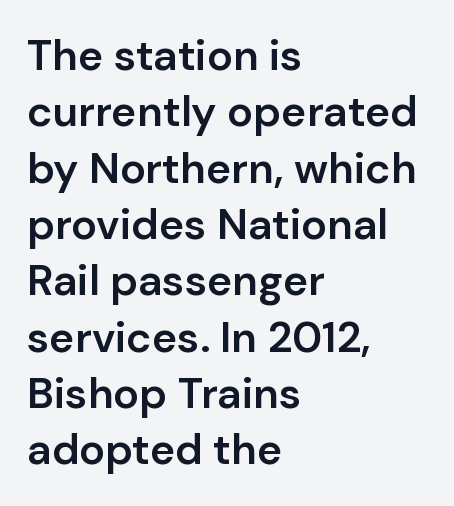
{"serif": "no", "italic": "no", "bold": "semi", "weight": "semibold", "width": "normal", "stroke_contrast": "low", "x_height": "medium", "monospaced": "no", "underline": "no", "align": "left", "line_spacing": "normal", "line_spacing_ratio": 1.31, "letter_spacing": "normal", "letter_spacing_em": 0.0, "glyph_px": 43}
